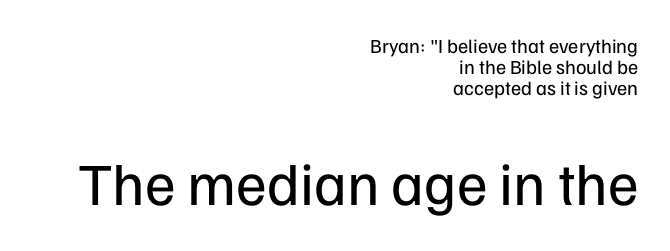
Is this a fixed-width face? No — the glyphs have proportional, varying widths. Between one letter and the next there's only the usual sliver of space. When letters stand straight like this, we call the style roman or upright. The area under the type is left untouched. Small over large — that's the arrangement of the two blocks here.
